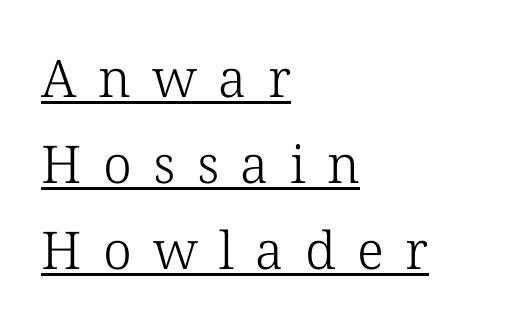
Q: Is the text bold? A: No.
Q: Is the typeface a serif or a sans-serif typeface? A: Serif.
Q: Is the text underlined? A: Yes.
Q: How is the paragraph aligned? A: Left-aligned.
Q: Is the spacing between letters normal or unusually wide? A: Unusually wide.
Q: Is the spacing between lines tight, normal or loose? A: Normal.
Q: Width (condensed, normal, or wide)? A: Normal.
Q: Stroke contrast? A: Low.
Q: x-height? A: Medium.
Q: Monospaced? A: No.
